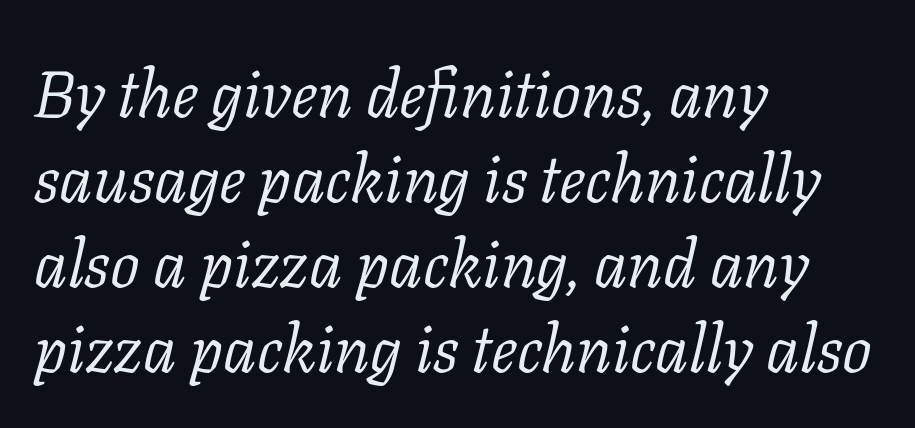
Q: Is the text bold? A: No.
Q: Is the text italic (slanted)? A: Yes, it leans right by about 11 degrees.
Q: Is the typeface a serif or a sans-serif typeface? A: Serif.
Q: Is the text underlined? A: No.
Q: How is the paragraph aligned? A: Left-aligned.
Q: Is the spacing between letters normal or unusually wide? A: Normal.
Q: Is the spacing between lines tight, normal or loose? A: Normal.
Q: Width (condensed, normal, or wide)? A: Normal.
Q: Stroke contrast? A: Low.
Q: x-height? A: Medium.
Q: Monospaced? A: No.
